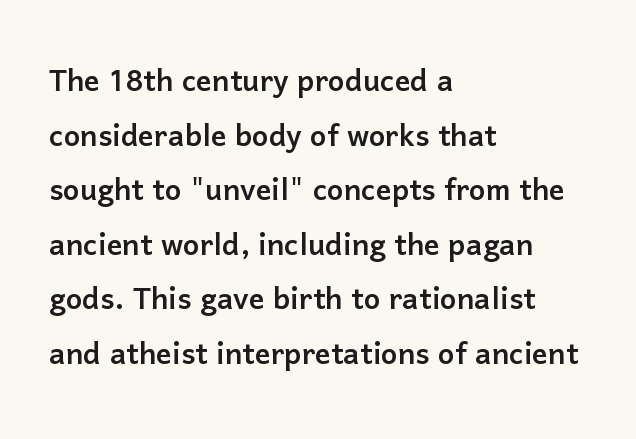
Honestly, the letter spacing is just normal — you wouldn't notice it. The foot of each line stays bare and open. Style check: upright. Here the designer chose a conventional face with non-uniform glyph widths.
